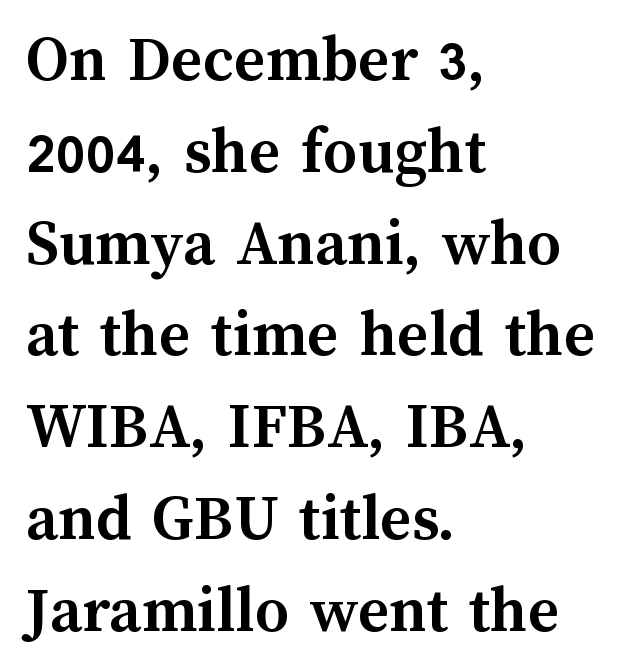
The image shows 67 px semibold type, upright; set left-aligned, normal line spacing (1.37x), normal letter spacing, not underlined; medium stroke contrast and a medium x-height.
